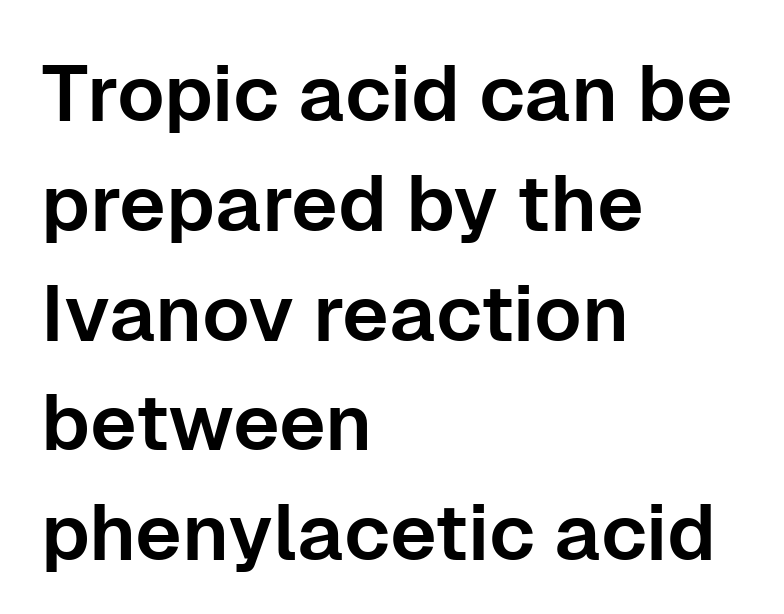
{"serif": "no", "italic": "no", "width": "normal", "stroke_contrast": "low", "x_height": "medium", "monospaced": "no", "underline": "no", "align": "left", "line_spacing": "normal", "line_spacing_ratio": 1.39, "letter_spacing": "normal", "letter_spacing_em": 0.0, "glyph_px": 79}
